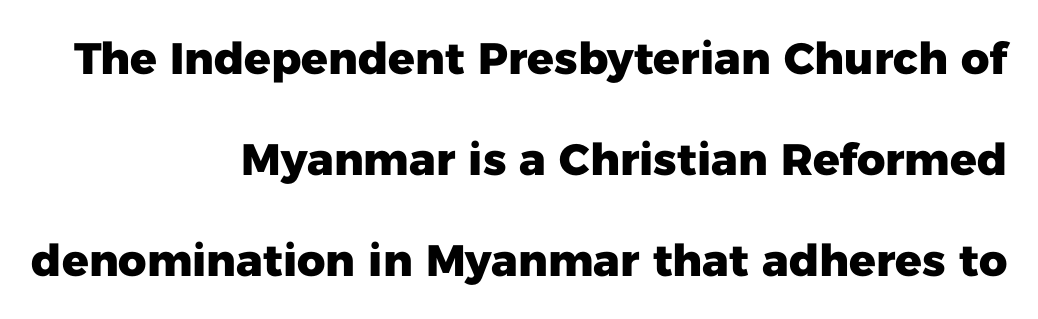
Line ends are locked; line starts wander. The face used here is rendered with its standard letterfit. The passage shown is typed in a proportional face where columns would drift. Typographic density is high because the face is bold. Regarding leading, the lines here are spaced well apart. Bare-footed words on every line.
